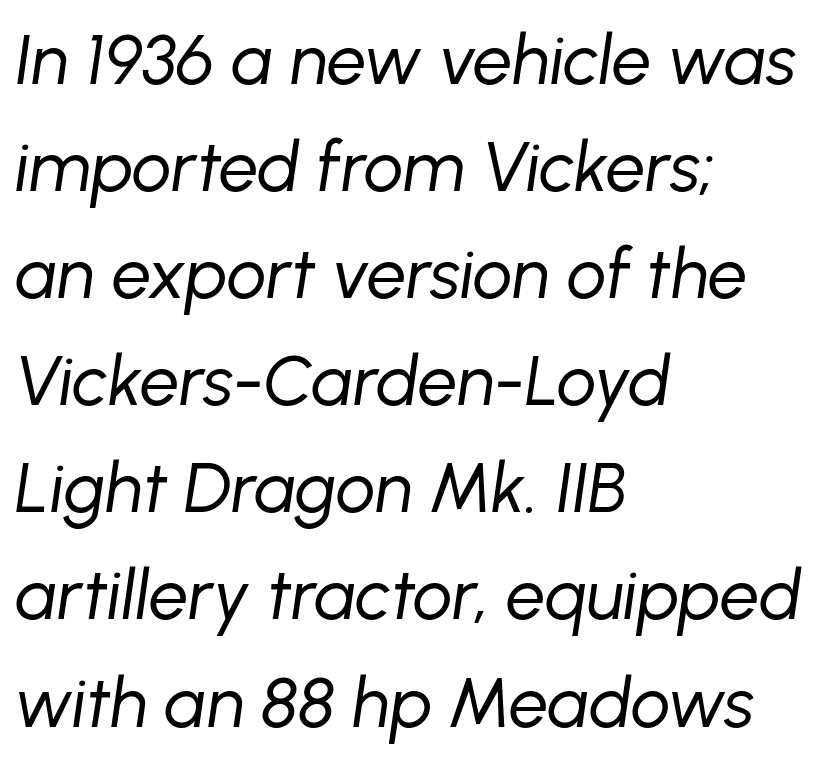
Q: Is the text bold? A: No.
Q: Is the text italic (slanted)? A: Yes, it leans right by about 8 degrees.
Q: Is the text underlined? A: No.
Q: How is the paragraph aligned? A: Left-aligned.
Q: Is the spacing between letters normal or unusually wide? A: Normal.
Q: Is the spacing between lines tight, normal or loose? A: Normal.
Q: Width (condensed, normal, or wide)? A: Normal.
Q: Stroke contrast? A: Low.
Q: x-height? A: Medium.
Q: Monospaced? A: No.
